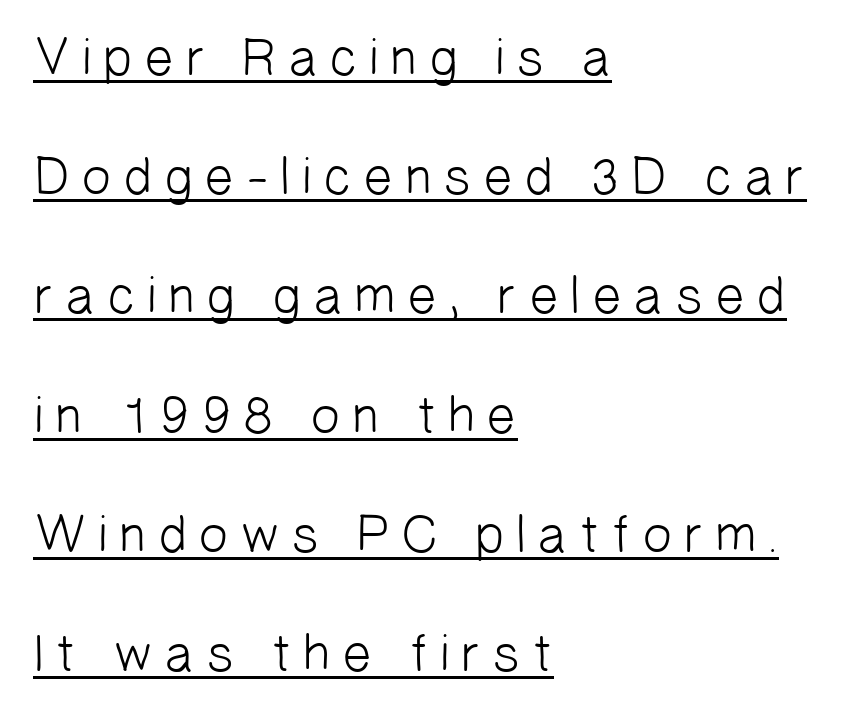
In terms of letterform style, serifs are entirely absent. Glance below the letters and you will spot a drawn line. Casual observation: everything's shoved over to the left. The lines are spread far apart with generous leading.
